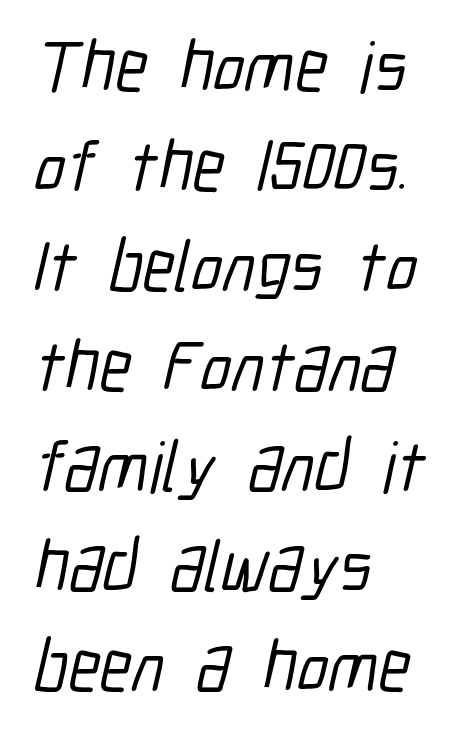
The setting favours the left margin, as ordinary paragraphs usually do. Nothing sits at the stroke ends, so this counts as sans-serif. What's the leading like? Ordinary, nothing unusual. The rendering uses natural spacing where letterforms have individual widths. Underline: absent.
